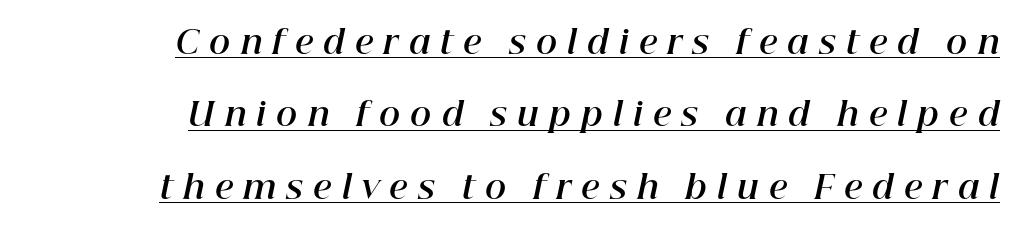
On the weight axis this lands at bold, roughly 700. These lines were composed using italics. Glyph-to-glyph distance is far greater than everyday printed text. Does a line run under the words? Yes, clearly.
